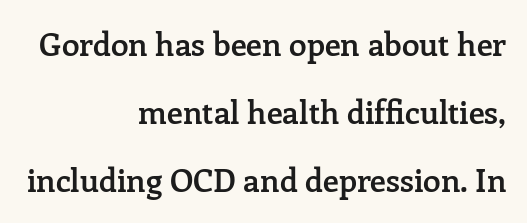
The image shows 32 px semibold serif type, upright; set right-aligned, loose line spacing (2.13x), normal letter spacing, not underlined; low stroke contrast and a medium x-height.
